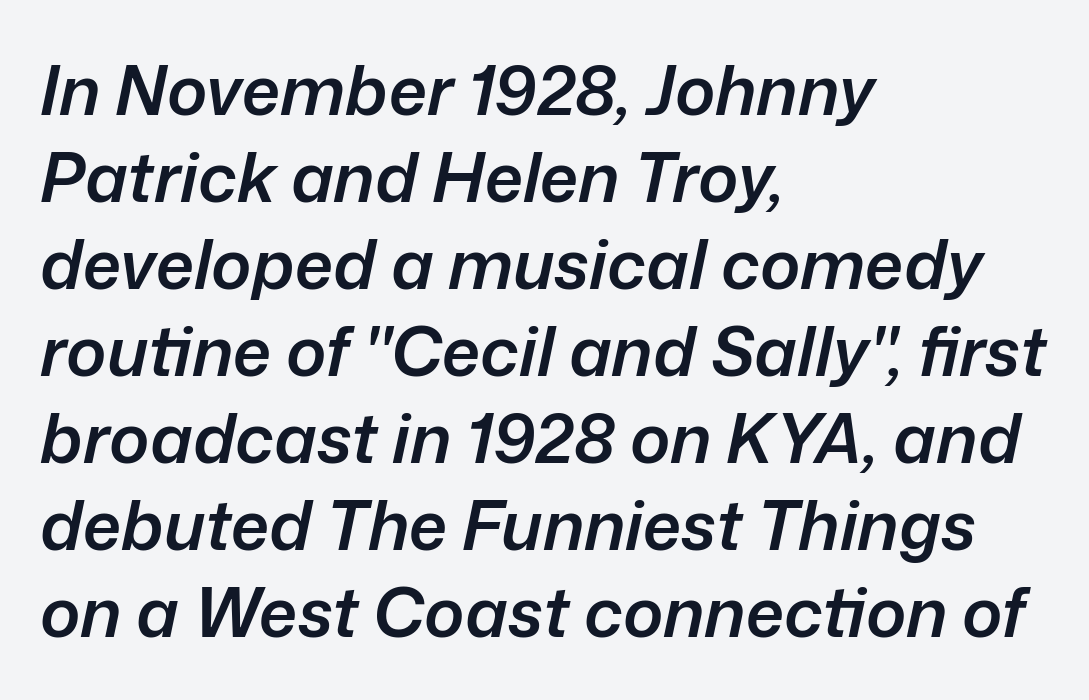
The image shows 68 px semibold type, italic (leaning right); set left-aligned, normal line spacing (1.28x), normal letter spacing, not underlined; low stroke contrast and a medium x-height.
